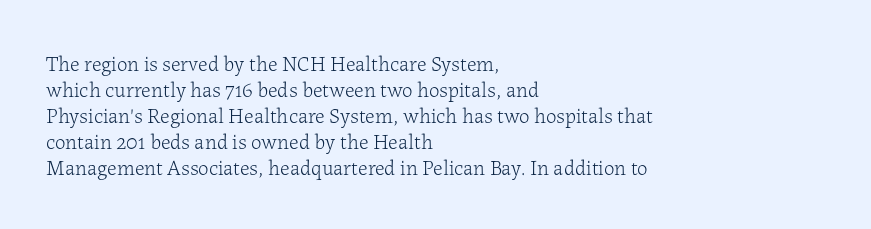
The typography opts for an upright posture over an oblique one. Unmarked baselines from the first word to the last. Students, note that the glyphs here touch the page at normal intervals. Which margin do the lines hug? The left one — the right edge is uneven. The typesetting does not lean heavy: it is not bold.
